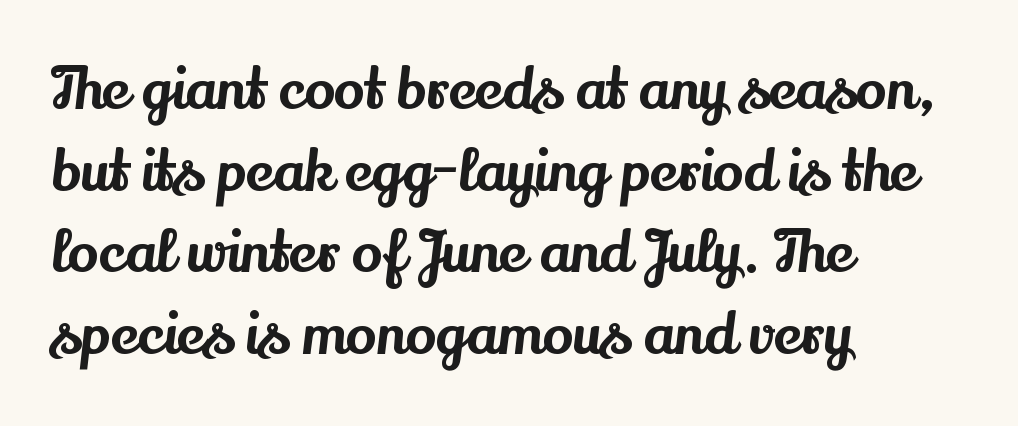
The image shows 57 px serif type; set left-aligned, normal line spacing (1.43x), normal letter spacing, not underlined; medium stroke contrast and a small x-height.
